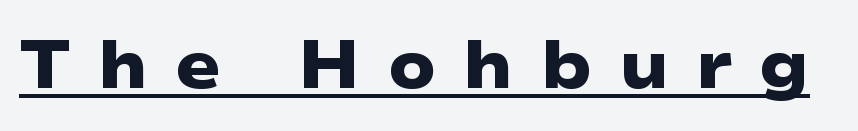
The designer went with a sans here, leaving each stem footless. Is there an underline? Yes — a line sits under the letters. How heavy is the stroke? Heavy — this is a bold. Tracking here is generous; glyphs stand well apart from one another.
